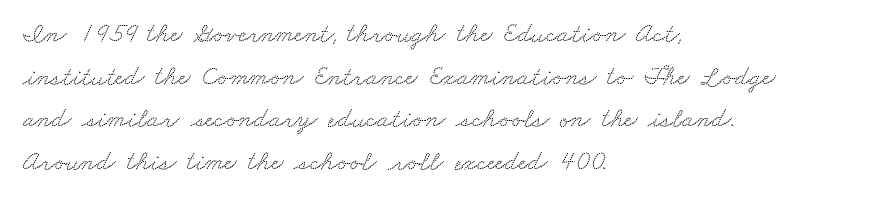
The rendering uses a moderate line-height, typical for paragraphs. Caption: standard tracking, unaltered. Check the space under the baseline: it is left empty. These lines are set flush left with a ragged right edge.
